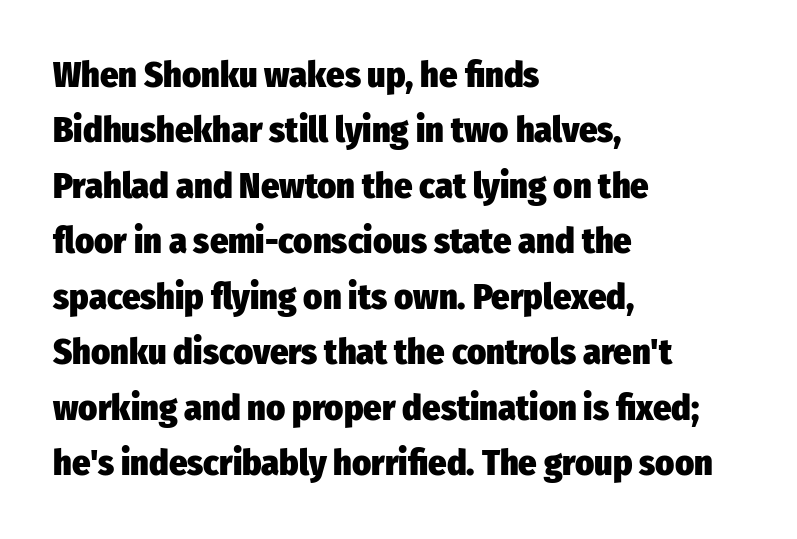
The image shows 36 px heavy, condensed sans-serif type, upright; set left-aligned, normal line spacing (1.54x), normal letter spacing, not underlined; low stroke contrast and a medium x-height.
